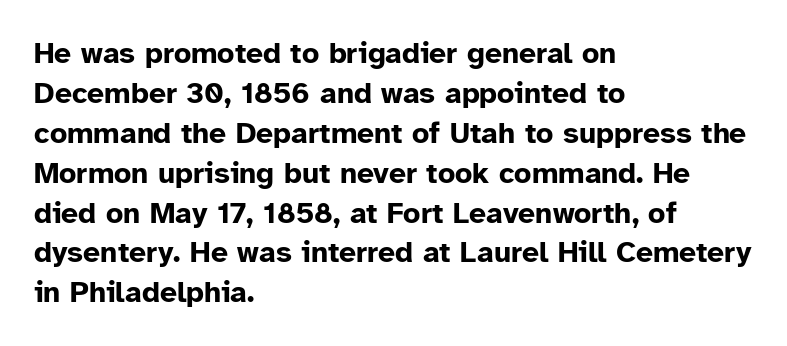
The image shows 30 px bold sans-serif type, upright; set left-aligned, normal line spacing (1.33x), normal letter spacing, not underlined; low stroke contrast and a medium x-height.
